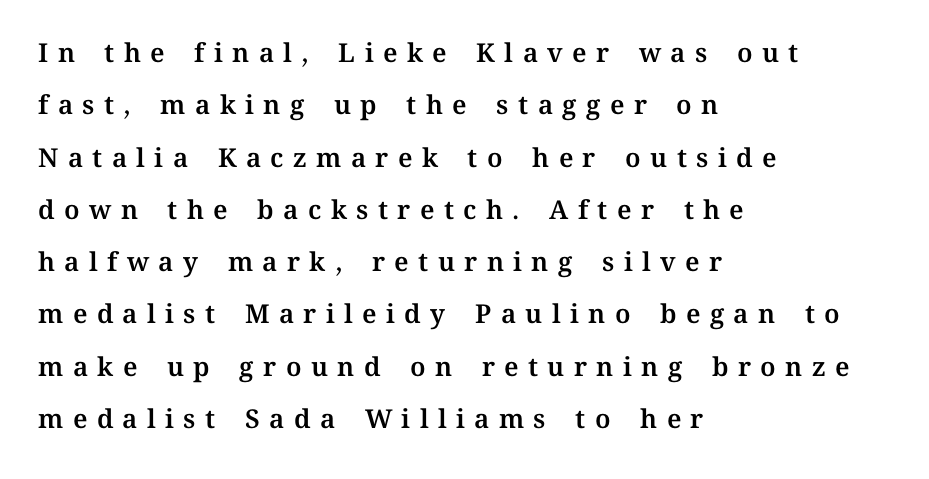
A typesetter would mark this as roman, not italic. The space between consecutive lines is lavish. Descenders are the only things crossing below the line. What stands out about the letter spacing? Its width — letters are far apart. Line starts are locked; line ends wander.
